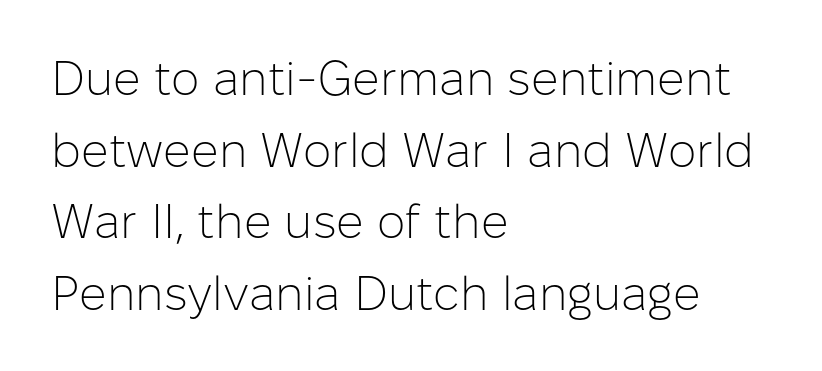
The image shows 48 px light sans-serif type, upright; set left-aligned, normal line spacing (1.49x), normal letter spacing, not underlined; low stroke contrast and a medium x-height.
